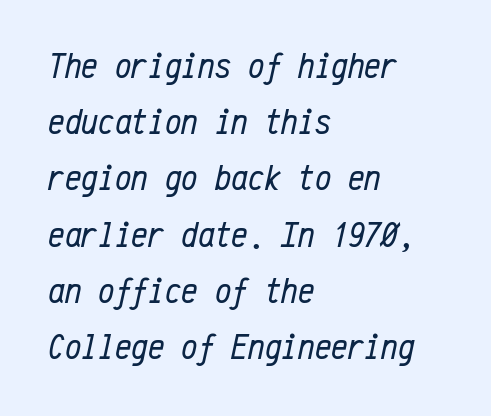
The image shows 37 px regular-weight, condensed type, italic (leaning right), monospaced; set left-aligned, normal line spacing (1.52x), normal letter spacing, not underlined; low stroke contrast and a medium x-height.
